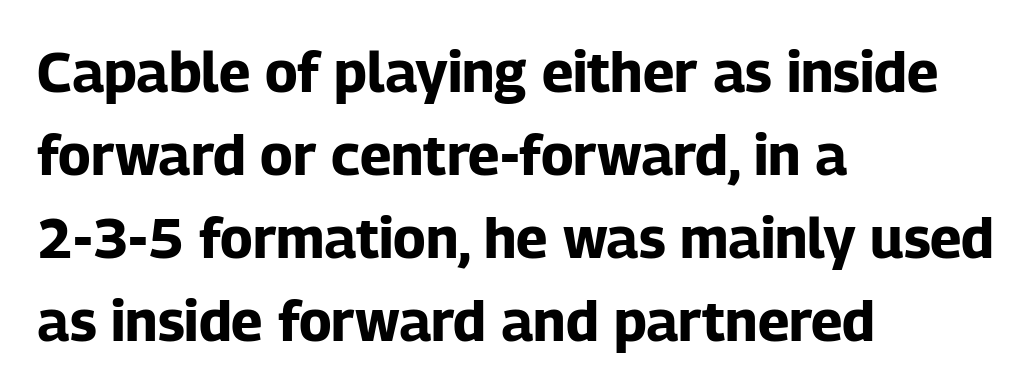
Upright lettering throughout. Tracking value appears to be zero — textbook default spacing. Think of a printed novel: that variable character pitch is what you see here. The characters display no serif detailing; their extremities are plain. Caption: bold face, heavy strokes.
